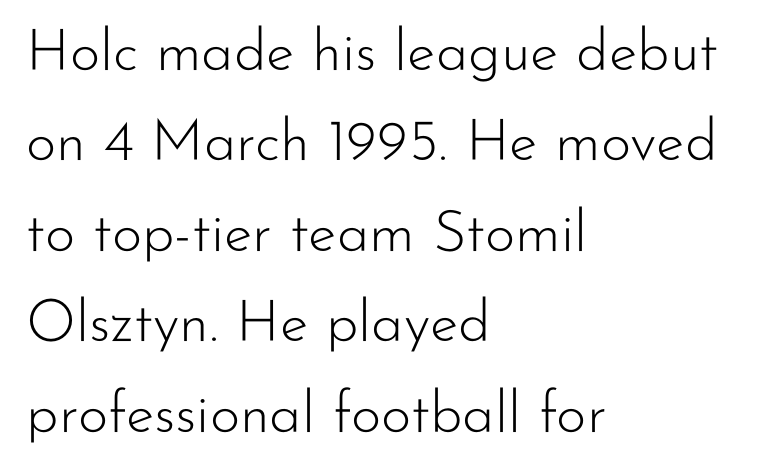
{"serif": "no", "italic": "no", "bold": "no", "weight": "light", "width": "normal", "stroke_contrast": "low", "x_height": "small", "monospaced": "no", "underline": "no", "align": "left", "line_spacing": "normal", "line_spacing_ratio": 1.56, "letter_spacing": "normal", "letter_spacing_em": 0.0, "glyph_px": 58}
